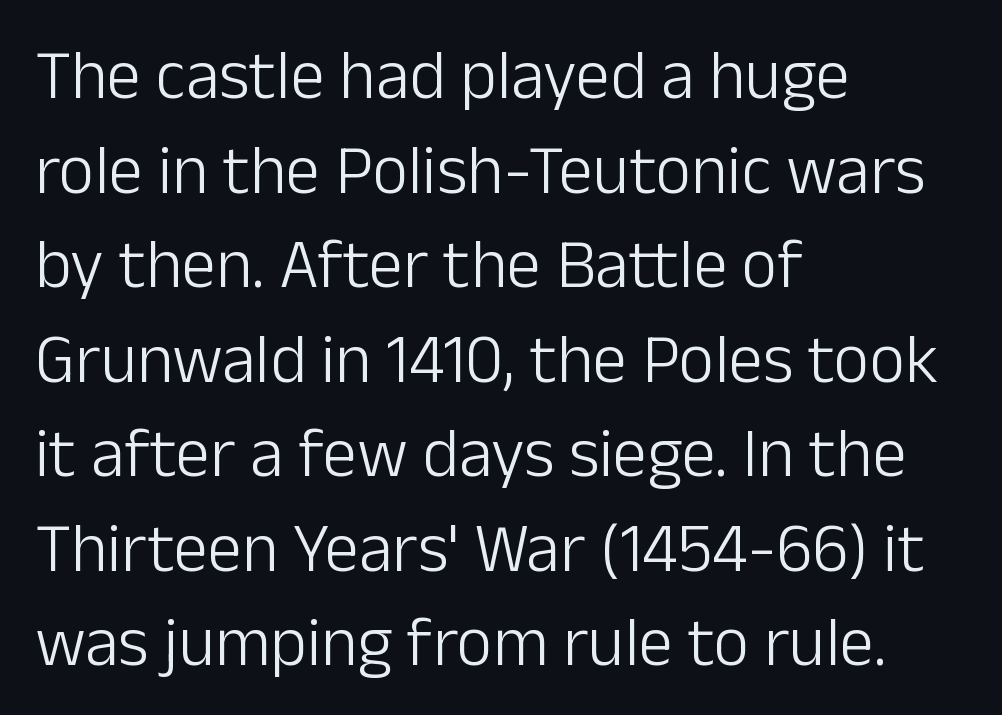
{"serif": "no", "italic": "no", "bold": "no", "weight": "light", "width": "normal", "stroke_contrast": "low", "x_height": "medium", "monospaced": "no", "underline": "no", "align": "left", "line_spacing": "normal", "line_spacing_ratio": 1.37, "letter_spacing": "normal", "letter_spacing_em": 0.0, "glyph_px": 69}
